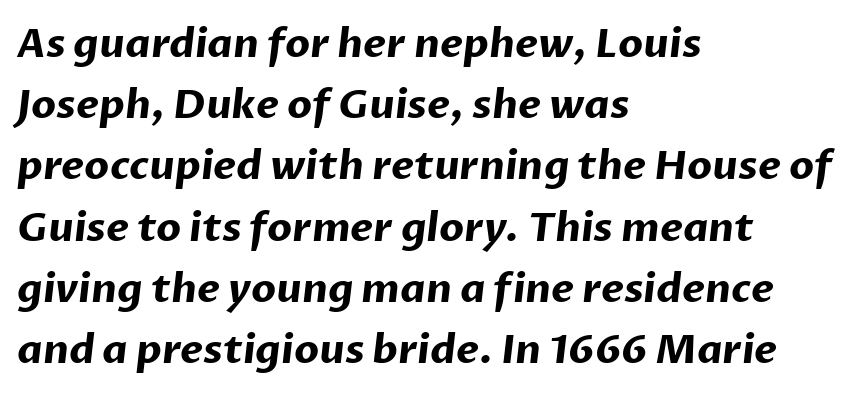
{"serif": "no", "bold": "yes", "weight": "bold", "width": "normal", "stroke_contrast": "low", "x_height": "medium", "monospaced": "no", "underline": "no", "align": "left", "line_spacing": "normal", "line_spacing_ratio": 1.53, "letter_spacing": "normal", "letter_spacing_em": 0.0, "glyph_px": 40}
